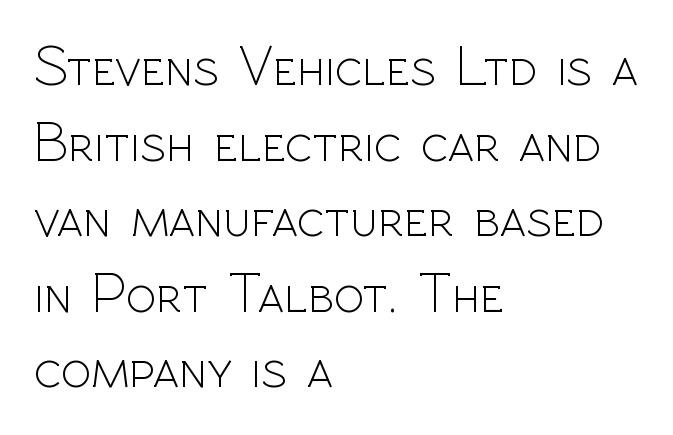
The image shows 56 px light sans-serif type, upright; set left-aligned, normal line spacing (1.35x), normal letter spacing, not underlined; a medium x-height.
